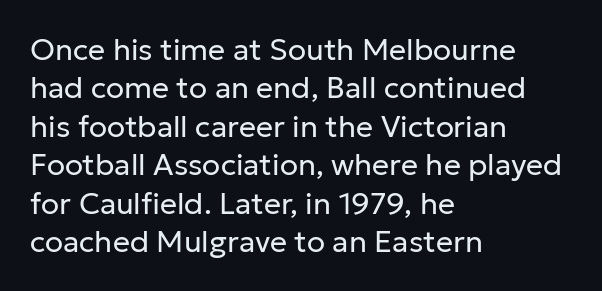
Q: Is the text bold? A: No.
Q: Is the text italic (slanted)? A: No, it is upright.
Q: Is the typeface a serif or a sans-serif typeface? A: Sans-serif.
Q: Is the text underlined? A: No.
Q: How is the paragraph aligned? A: Left-aligned.
Q: Is the spacing between letters normal or unusually wide? A: Normal.
Q: Is the spacing between lines tight, normal or loose? A: Normal.
Q: Width (condensed, normal, or wide)? A: Normal.
Q: Stroke contrast? A: Low.
Q: x-height? A: Medium.
Q: Monospaced? A: No.
